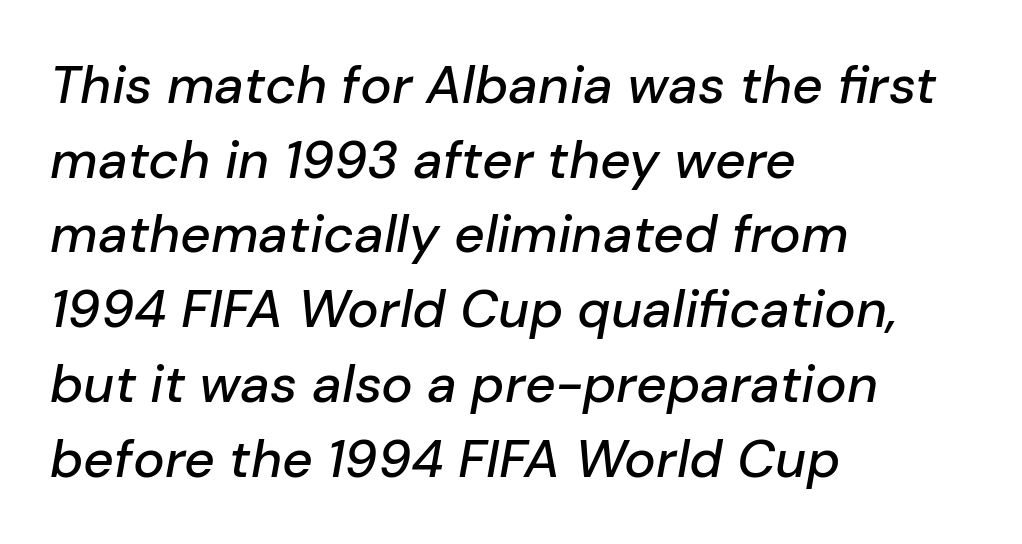
{"italic": "yes", "lean": "right", "slant_degrees": 10, "width": "normal", "stroke_contrast": "low", "x_height": "medium", "monospaced": "no", "underline": "no", "align": "left", "line_spacing": "normal", "line_spacing_ratio": 1.41, "letter_spacing": "normal", "letter_spacing_em": 0.0, "glyph_px": 53}
